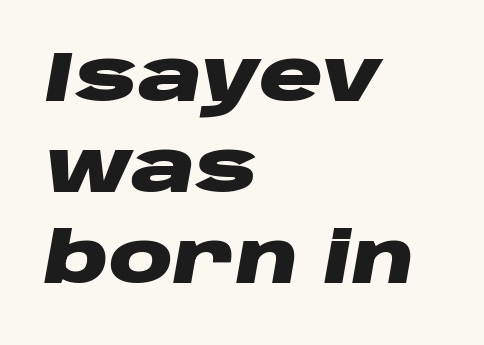
Q: Is the text bold? A: Yes.
Q: Is the text italic (slanted)? A: Yes, it leans right by about 10 degrees.
Q: Is the text underlined? A: No.
Q: How is the paragraph aligned? A: Left-aligned.
Q: Is the spacing between letters normal or unusually wide? A: Normal.
Q: Is the spacing between lines tight, normal or loose? A: Normal.
Q: Width (condensed, normal, or wide)? A: Wide.
Q: Stroke contrast? A: Low.
Q: x-height? A: Large.
Q: Monospaced? A: No.
